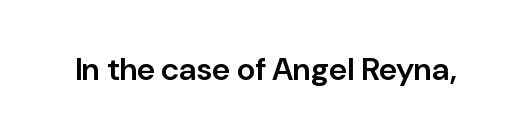
{"serif": "no", "italic": "no", "bold": "semi", "weight": "semibold", "width": "normal", "stroke_contrast": "low", "x_height": "medium", "monospaced": "no", "underline": "no", "letter_spacing": "normal", "letter_spacing_em": 0.0, "glyph_px": 32}
